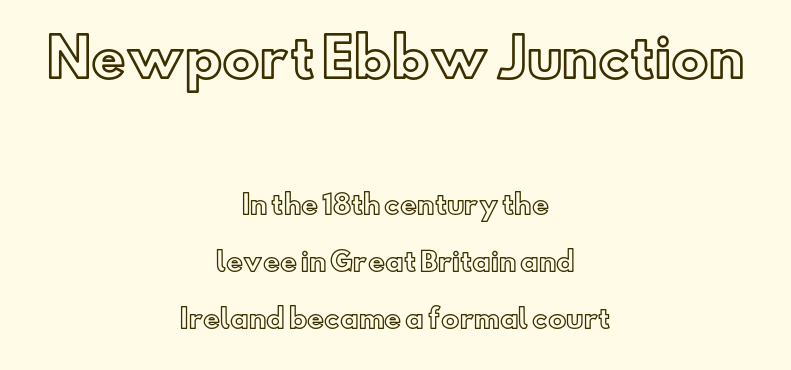
The image shows 53 px text type, upright; set centered, loose line spacing (2.19x), normal letter spacing, not underlined; the first (top) block is 2.04x larger; a small x-height.
